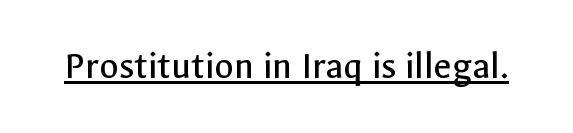
{"serif": "no", "italic": "no", "bold": "no", "weight": "regular", "width": "normal", "x_height": "medium", "monospaced": "no", "underline": "yes", "letter_spacing": "normal", "letter_spacing_em": 0.0, "glyph_px": 40}
